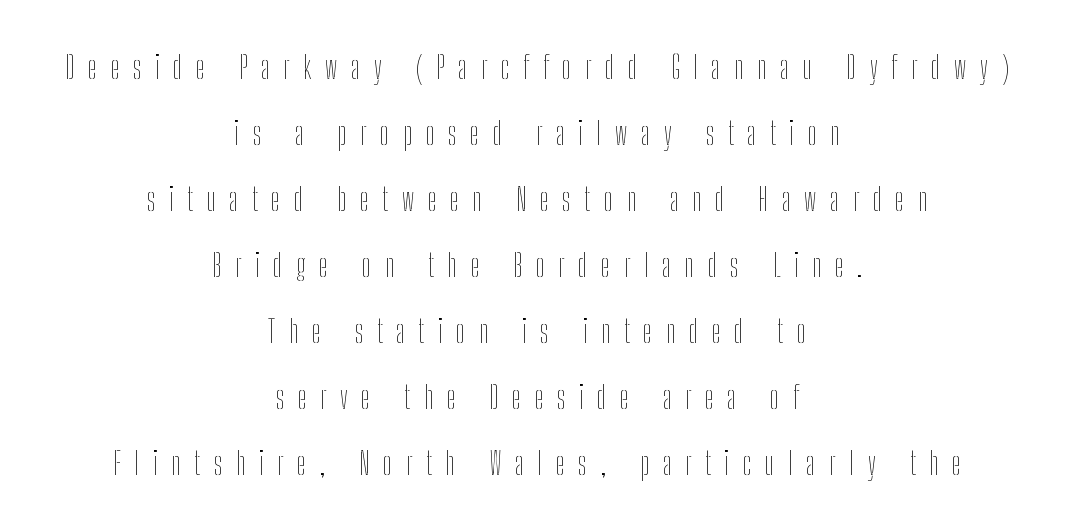
The image shows 32 px thin, condensed type, upright; set centered, loose line spacing (2.06x), unusually wide letter spacing (+0.43 em), not underlined; low stroke contrast and a medium x-height.
